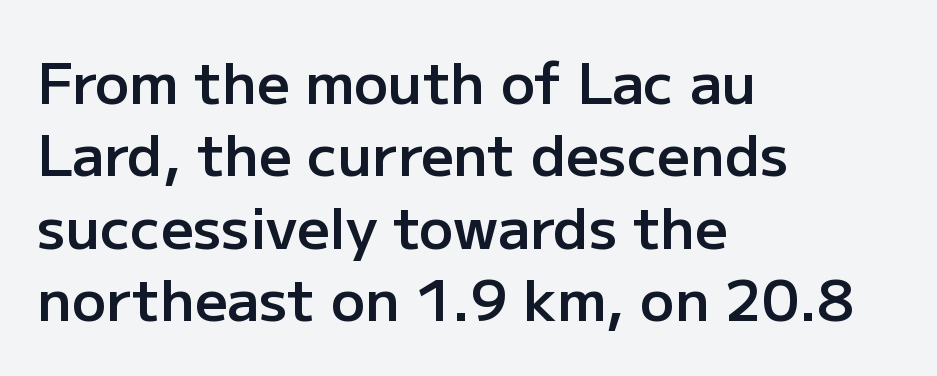
{"serif": "no", "italic": "no", "bold": "semi", "weight": "semibold", "width": "normal", "stroke_contrast": "low", "x_height": "medium", "monospaced": "no", "underline": "no", "align": "left", "line_spacing": "normal", "line_spacing_ratio": 1.27, "letter_spacing": "normal", "letter_spacing_em": 0.0, "glyph_px": 57}
